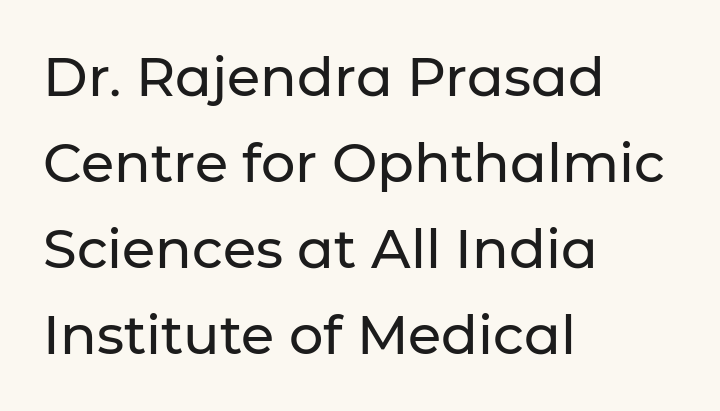
Words appear dense and cohesive because spacing is normal. Line spacing here is normal. Italic? Not at all — the glyphs are vertical. Check under the words: just untouched page. If you drew a ruler down the left edge, every line would touch it. A typesetter would call this proportional, since set widths differ per character.
